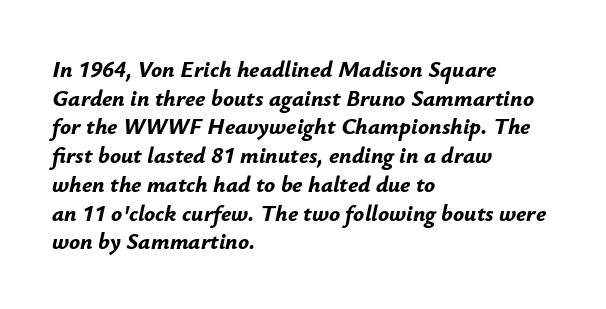
The image shows 23 px bold type, italic (leaning right); set left-aligned, normal line spacing (1.25x), normal letter spacing, not underlined.
